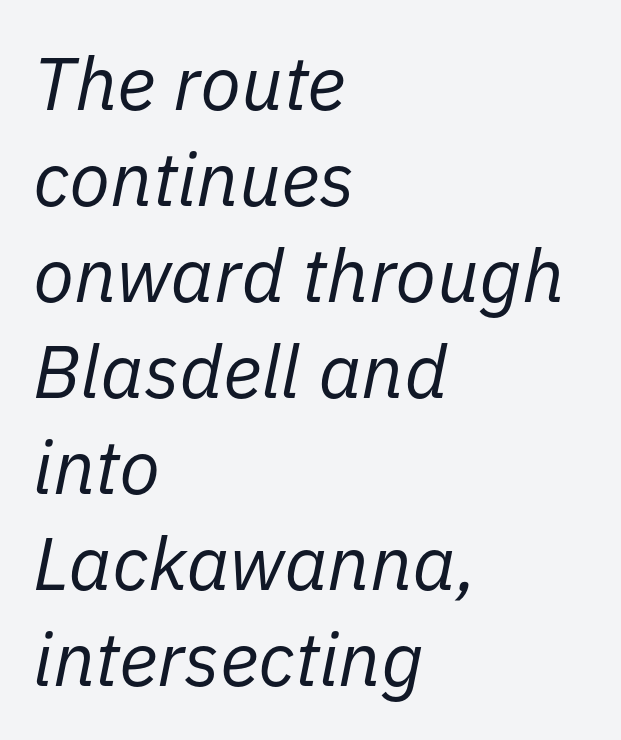
{"italic": "yes", "lean": "right", "slant_degrees": 11, "bold": "no", "weight": "regular", "width": "normal", "stroke_contrast": "low", "x_height": "medium", "monospaced": "no", "underline": "no", "align": "left", "line_spacing": "normal", "line_spacing_ratio": 1.28, "letter_spacing": "normal", "letter_spacing_em": 0.0, "glyph_px": 75}
